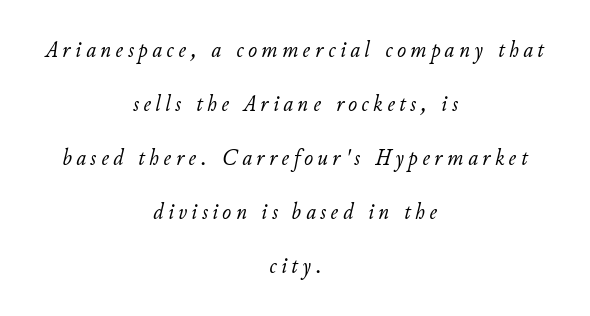
{"italic": "yes", "lean": "right", "slant_degrees": 11, "bold": "no", "underline": "no", "align": "center", "line_spacing": "loose", "line_spacing_ratio": 2.25, "glyph_px": 24}
